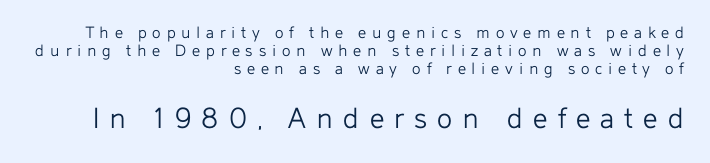
Q: Is the text bold? A: No.
Q: Is the text italic (slanted)? A: No, it is upright.
Q: Is the typeface a serif or a sans-serif typeface? A: Sans-serif.
Q: Is the text underlined? A: No.
Q: How is the paragraph aligned? A: Right-aligned.
Q: Is the spacing between letters normal or unusually wide? A: Unusually wide.
Q: Is the spacing between lines tight, normal or loose? A: Tight.
Q: Which block of text is set in a larger size, the first (top) or the second (bottom)? A: The second (bottom) one.
Q: Width (condensed, normal, or wide)? A: Normal.
Q: Stroke contrast? A: Low.
Q: x-height? A: Medium.
Q: Monospaced? A: No.
